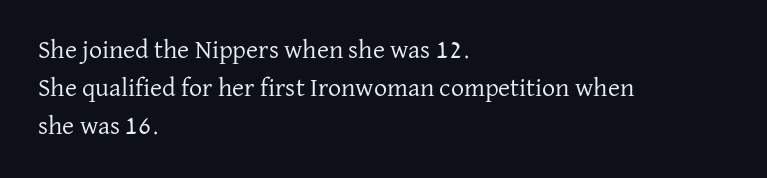
Q: Is the text bold? A: No.
Q: Is the text italic (slanted)? A: No, it is upright.
Q: Is the text underlined? A: No.
Q: How is the paragraph aligned? A: Left-aligned.
Q: Is the spacing between letters normal or unusually wide? A: Normal.
Q: Is the spacing between lines tight, normal or loose? A: Normal.
